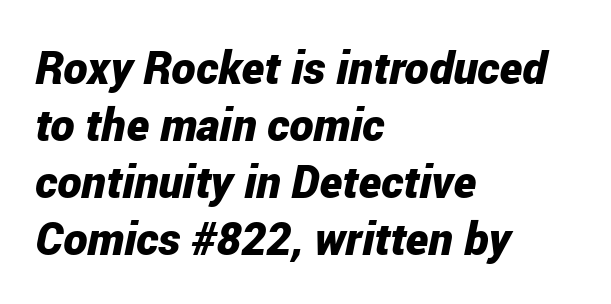
One-word summary of the alignment: left. The characters look thick and weighty, a clear bold. Do the characters align in a grid? No, the font is proportional. Notice how the stems are inclined rather than vertical — that's the hallmark of italics.
